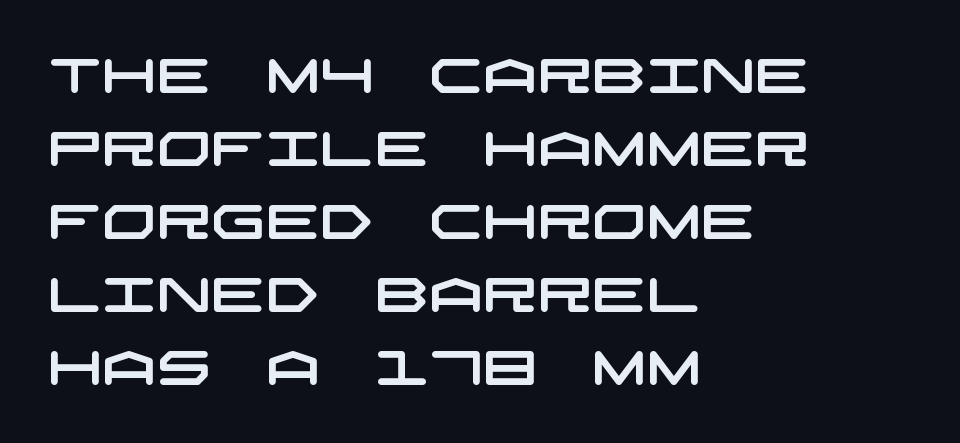
Nobody drew a line under any word here. Regular leading. Is this a sans? Yes — the strokes have no serifs. Which margin do the lines hug? The left one — the right edge is uneven. The gaps between neighbouring characters are ordinary and unremarkable.
